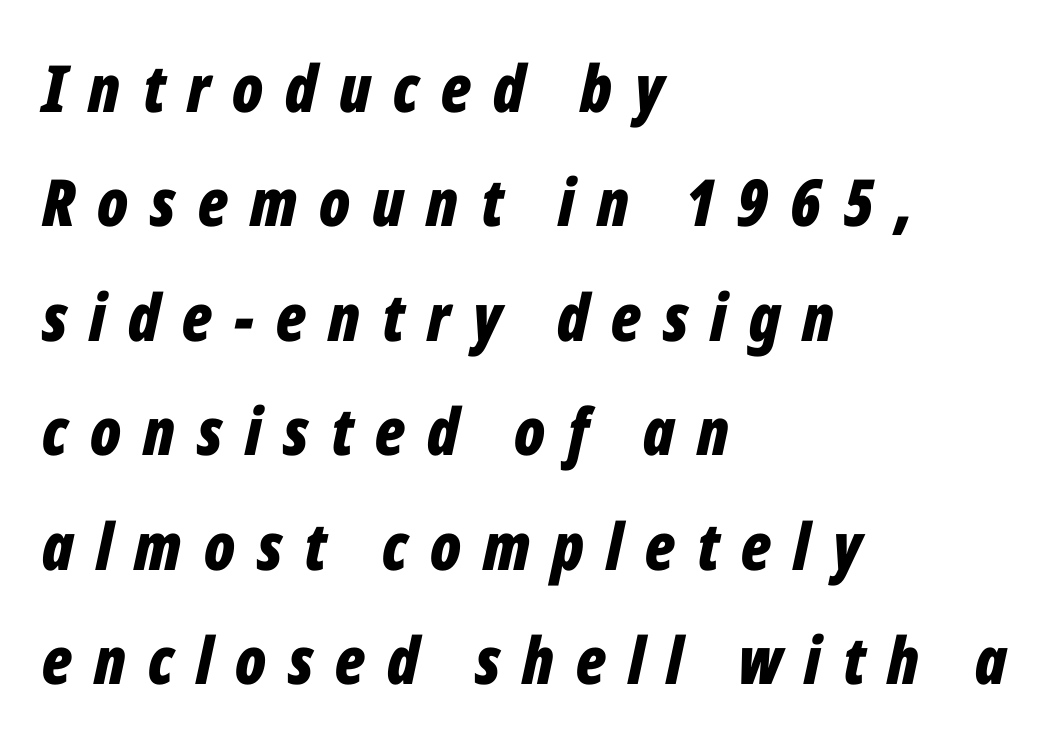
The image shows 65 px bold, condensed type, italic (leaning right); set left-aligned, line spacing 1.76x, unusually wide letter spacing (+0.34 em), not underlined; low stroke contrast and a medium x-height.
